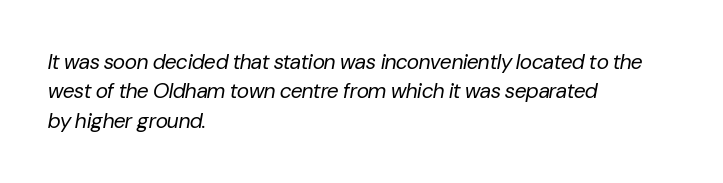
Q: Is the text bold? A: No.
Q: Is the text italic (slanted)? A: Yes, it leans right by about 10 degrees.
Q: Is the text underlined? A: No.
Q: How is the paragraph aligned? A: Left-aligned.
Q: Is the spacing between letters normal or unusually wide? A: Normal.
Q: Is the spacing between lines tight, normal or loose? A: Normal.
